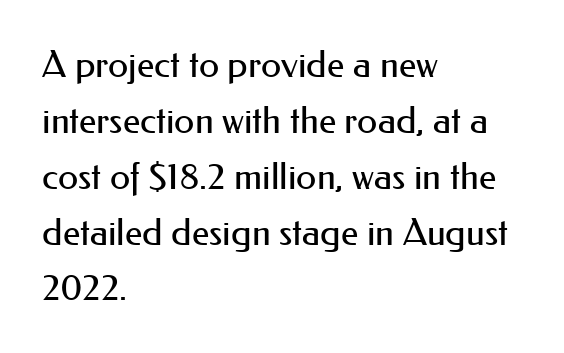
{"serif": "no", "italic": "no", "bold": "no", "weight": "regular", "width": "normal", "stroke_contrast": "medium", "x_height": "small", "monospaced": "no", "underline": "no", "align": "left", "line_spacing": "normal", "line_spacing_ratio": 1.51, "letter_spacing": "normal", "letter_spacing_em": 0.0, "glyph_px": 37}
